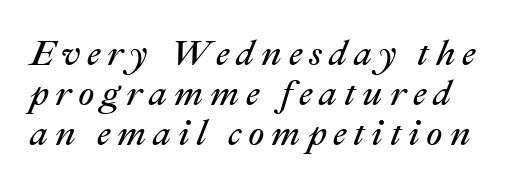
Q: Is the text bold? A: No.
Q: Is the text italic (slanted)? A: Yes, it leans right by about 22 degrees.
Q: Is the text underlined? A: No.
Q: Is the spacing between lines tight, normal or loose? A: Tight.
Q: Width (condensed, normal, or wide)? A: Normal.
Q: Stroke contrast? A: Medium.
Q: x-height? A: Medium.
Q: Monospaced? A: No.
